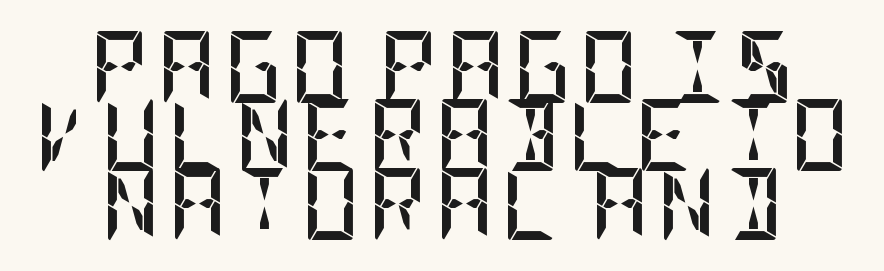
{"serif": "no", "italic": "no", "bold": "yes", "weight": "semibold", "width": "condensed", "stroke_contrast": "low", "x_height": "large", "underline": "no", "line_spacing": "tight", "line_spacing_ratio": 0.95, "glyph_px": 72}
